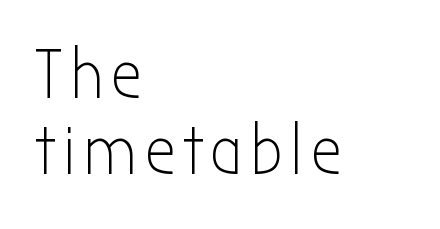
Q: Is the text bold? A: No.
Q: Is the text italic (slanted)? A: No, it is upright.
Q: Is the typeface a serif or a sans-serif typeface? A: Sans-serif.
Q: Is the text underlined? A: No.
Q: How is the paragraph aligned? A: Left-aligned.
Q: Is the spacing between lines tight, normal or loose? A: Tight.
Q: Width (condensed, normal, or wide)? A: Condensed.
Q: Stroke contrast? A: Low.
Q: x-height? A: Medium.
Q: Monospaced? A: No.
